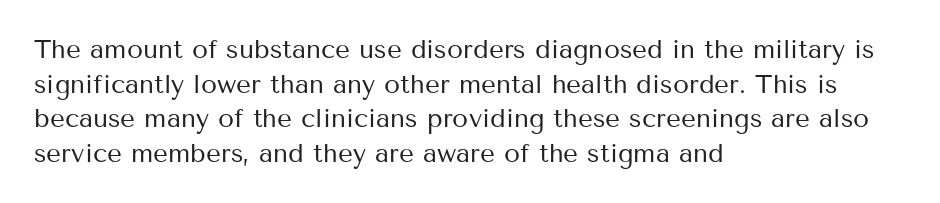
Q: Is the text bold? A: No.
Q: Is the text italic (slanted)? A: No, it is upright.
Q: Is the text underlined? A: No.
Q: How is the paragraph aligned? A: Left-aligned.
Q: Is the spacing between letters normal or unusually wide? A: Normal.
Q: Is the spacing between lines tight, normal or loose? A: Normal.
